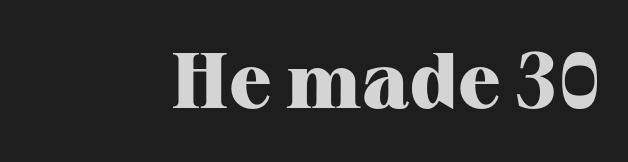
The image shows 79 px heavy serif type, upright; set right-aligned, normal letter spacing, not underlined; high stroke contrast and a medium x-height.
